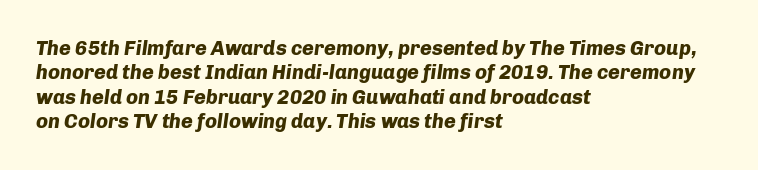
{"italic": "yes", "lean": "right", "slant_degrees": 8, "bold": "yes", "underline": "no", "align": "left", "line_spacing_ratio": 1.22, "letter_spacing": "normal", "letter_spacing_em": 0.0, "glyph_px": 20}
